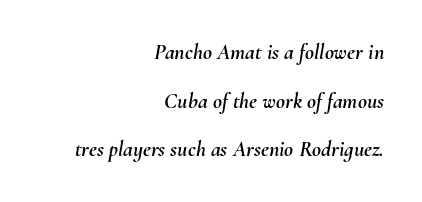
The image shows 22 px text type, italic (leaning right); set right-aligned, loose line spacing (2.21x), normal letter spacing, not underlined.
